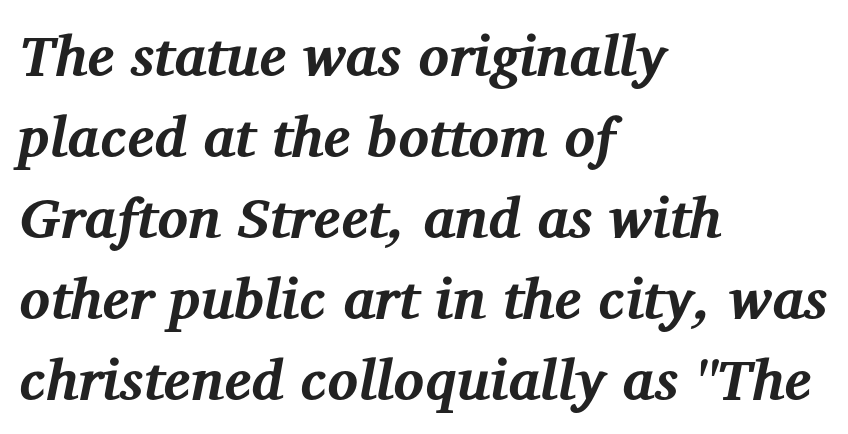
The text block is weighted toward the left margin, trailing off unevenly rightward. Strong, thick strokes mark this as bold type. These lines were composed using italics. The line-height multiplier appears to be the usual default. In terms of letterform style, serifs are clearly present.
